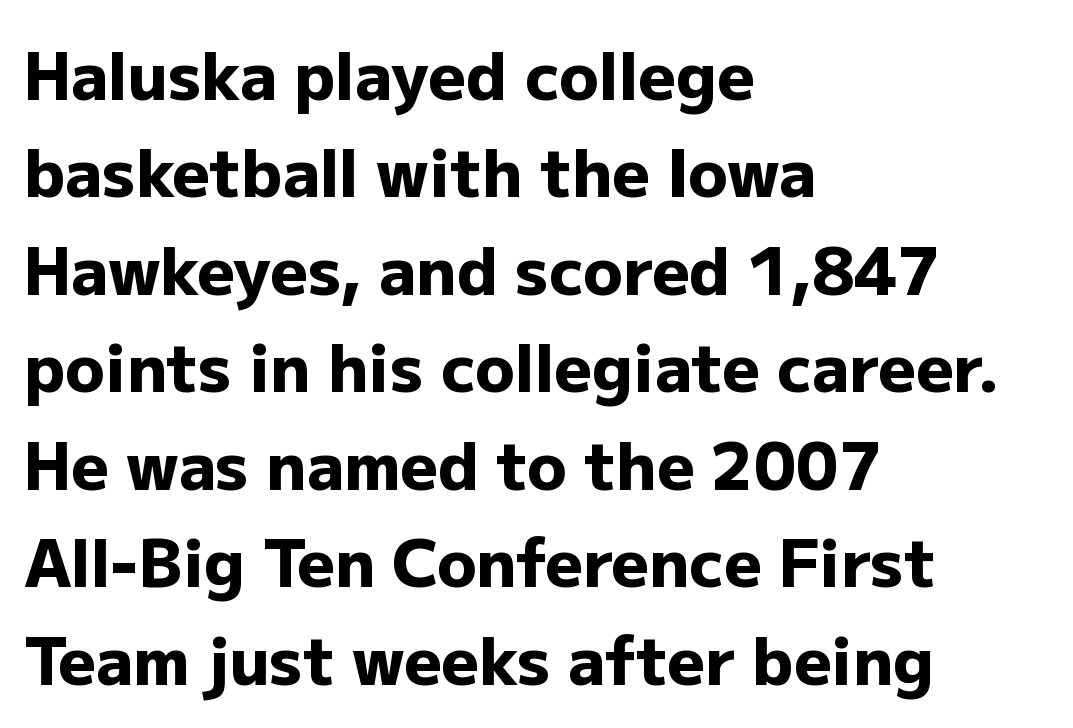
The image shows 65 px heavy sans-serif type, upright; set left-aligned, normal line spacing (1.5x), normal letter spacing, not underlined; low stroke contrast and a medium x-height.
